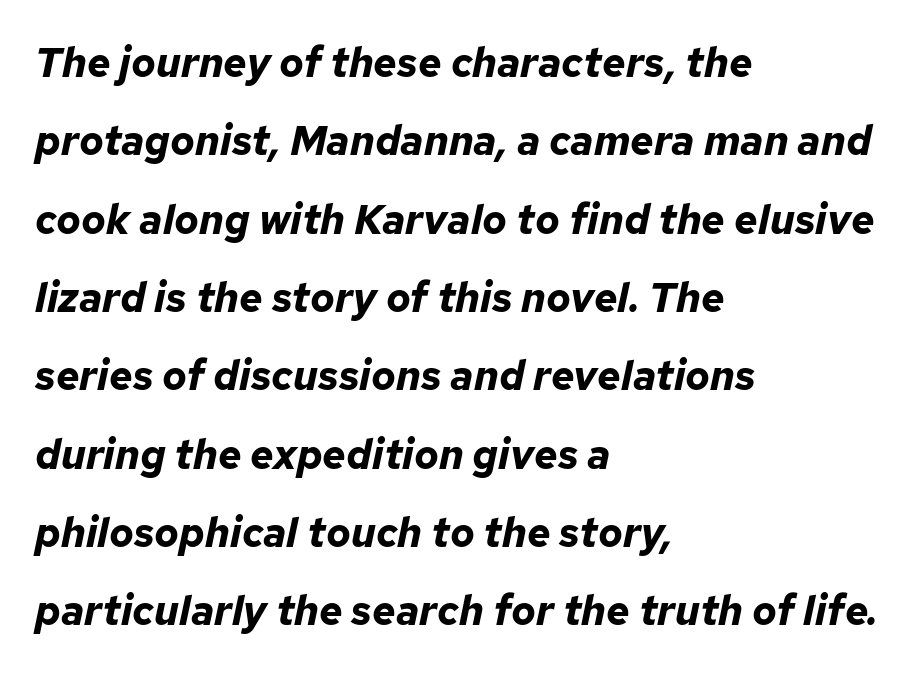
{"italic": "yes", "lean": "right", "slant_degrees": 12, "bold": "yes", "weight": "bold", "width": "normal", "stroke_contrast": "low", "x_height": "medium", "monospaced": "no", "underline": "no", "align": "left", "line_spacing": "loose", "line_spacing_ratio": 1.91, "letter_spacing": "normal", "letter_spacing_em": 0.0, "glyph_px": 41}
